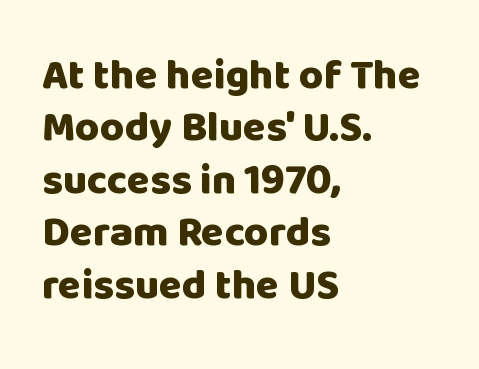
The image shows 42 px heavy sans-serif type, upright; set left-aligned, normal line spacing (1.25x), normal letter spacing, not underlined; low stroke contrast and a large x-height.
